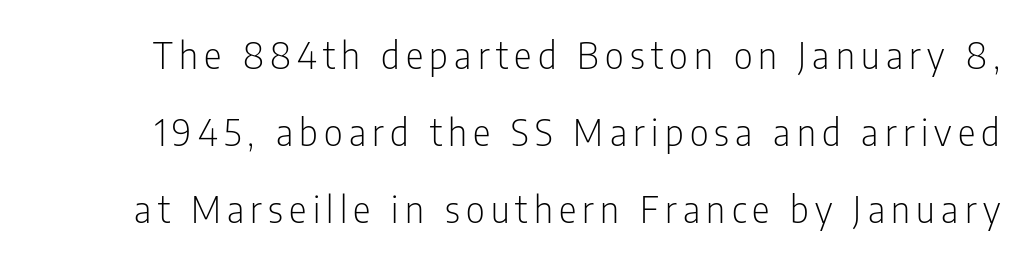
Q: Is the text bold? A: No.
Q: Is the text italic (slanted)? A: No, it is upright.
Q: Is the typeface a serif or a sans-serif typeface? A: Sans-serif.
Q: Is the text underlined? A: No.
Q: Is the spacing between lines tight, normal or loose? A: Loose.
Q: Width (condensed, normal, or wide)? A: Condensed.
Q: Stroke contrast? A: Low.
Q: x-height? A: Medium.
Q: Monospaced? A: No.
